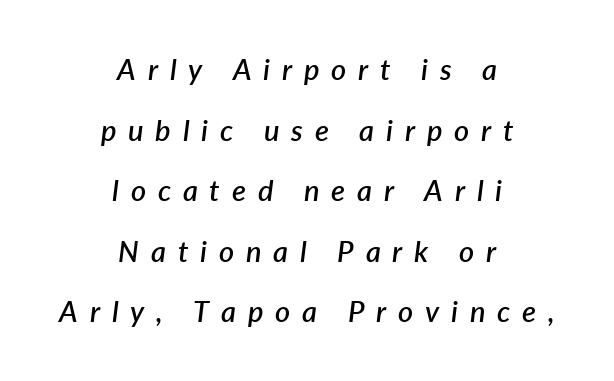
Is the type bold? Partly — it's a semibold, heavier than regular but not fully bold. The passage shown stacks its lines with a broad gap. Rule under the text: the space is simply empty. Do the characters align in a grid? No, the font is proportional. This rendering widens character spacing well past its baseline value. The typesetter chose a symmetrical, centered arrangement here.
